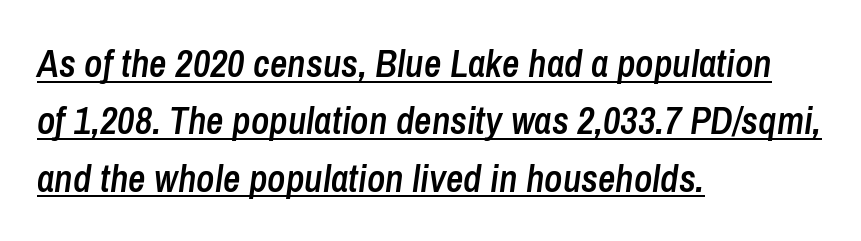
{"italic": "yes", "lean": "right", "slant_degrees": 8, "bold": "semi", "weight": "semibold", "width": "condensed", "stroke_contrast": "low", "x_height": "medium", "monospaced": "no", "underline": "yes", "align": "left", "line_spacing": "normal", "line_spacing_ratio": 1.51, "letter_spacing": "normal", "letter_spacing_em": 0.0, "glyph_px": 38}
